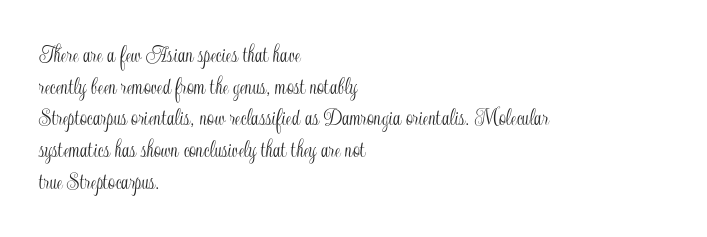
The image shows 25 px text type; set left-aligned, normal line spacing (1.27x), normal letter spacing, not underlined.
